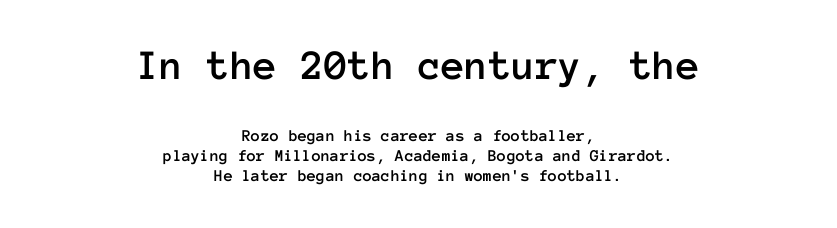
The line texture is even and compact thanks to regular tracking. Beneath every word, the page is bare. Style check: upright. A typesetter would call this monospace, since all characters share one set width.
